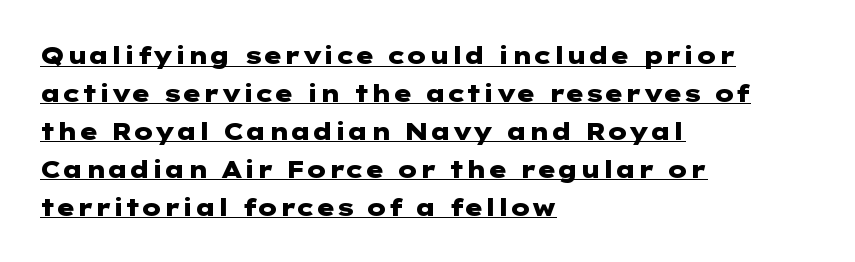
The gaps between neighbouring characters are ordinary and unremarkable. Rendered with straight, roman letterforms. The rag falls on the right side of this text block. Strokes here are thick enough to call this a true bold. Every word sits above its own underline. A typesetter would call this leading conventional body-copy spacing.
